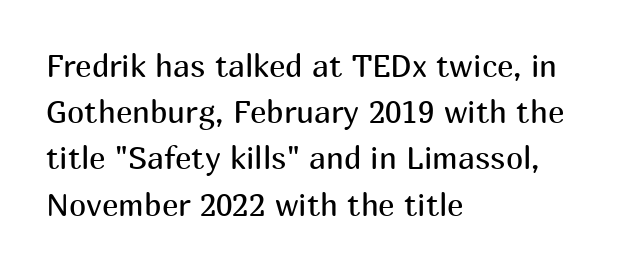
Does the copy run flush right? No — it runs flush left. Characters remain perfectly vertical along every line. The foot of each line stays bare and open. A typesetter would call this zero additional tracking. Nothing heavy about these letters — not bold at all. The designer went with a sans here, leaving each stem footless.
